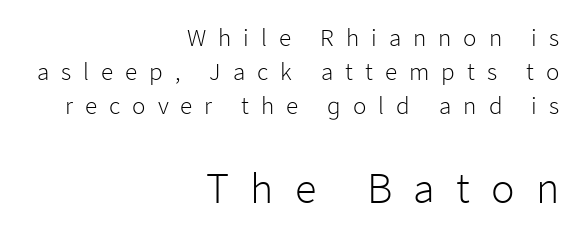
{"serif": "no", "italic": "no", "bold": "no", "weight": "light", "width": "normal", "stroke_contrast": "low", "x_height": "medium", "monospaced": "no", "underline": "no", "align": "right", "line_spacing": "normal", "line_spacing_ratio": 1.37, "letter_spacing": "wide", "letter_spacing_em": 0.48, "larger_block": "second", "size_ratio": 1.76, "glyph_px": 44}
